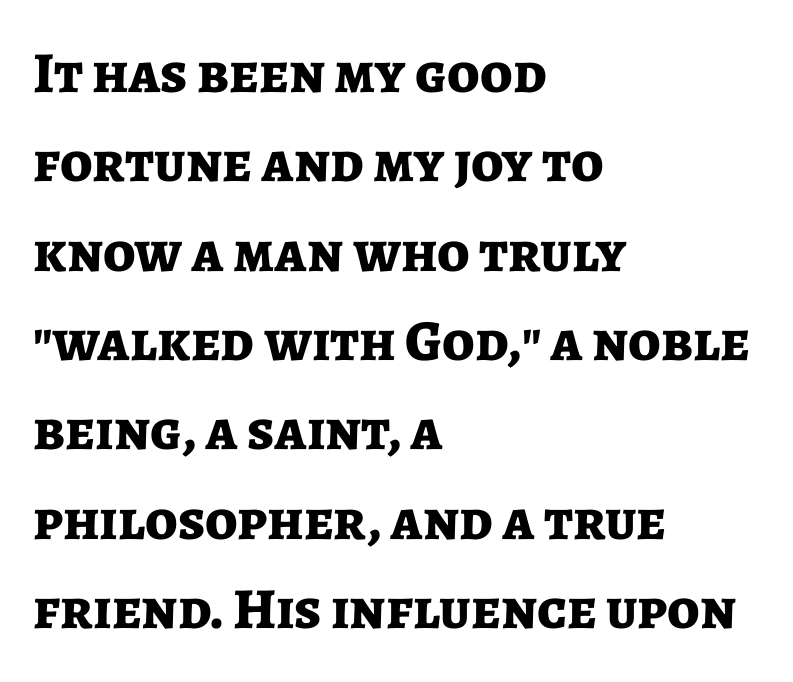
Each new line begins a customary step beneath the previous one. Compared with a centered layout, this one pins lines to the left instead. The sample has been set heavy, in full bold. Look at the tracking — it's just the regular setting, nothing added. A roman cut, with each character standing at attention. This sample has the flowing, uneven cadence of proportional lettering.
